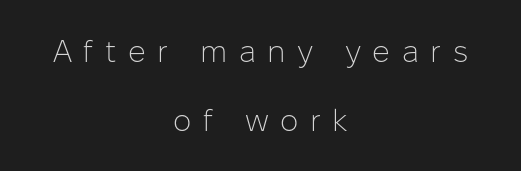
Q: Is the text bold? A: No.
Q: Is the text italic (slanted)? A: No, it is upright.
Q: Is the typeface a serif or a sans-serif typeface? A: Sans-serif.
Q: Is the text underlined? A: No.
Q: How is the paragraph aligned? A: Centered.
Q: Is the spacing between letters normal or unusually wide? A: Unusually wide.
Q: Is the spacing between lines tight, normal or loose? A: Loose.
Q: Width (condensed, normal, or wide)? A: Normal.
Q: Stroke contrast? A: Low.
Q: x-height? A: Medium.
Q: Monospaced? A: No.
